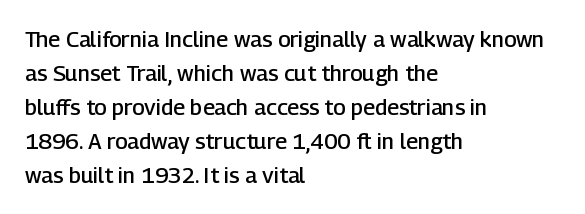
{"italic": "no", "bold": "semi", "underline": "no", "align": "left", "line_spacing": "normal", "line_spacing_ratio": 1.55, "letter_spacing": "normal", "letter_spacing_em": 0.0, "glyph_px": 22}
